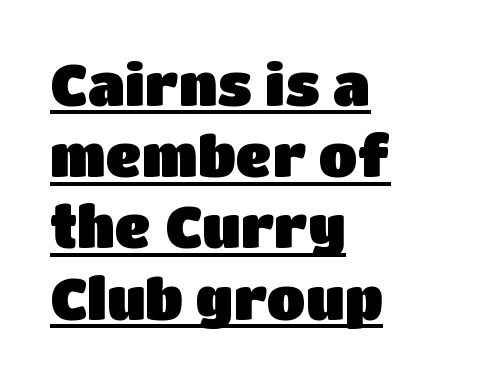
The image shows 57 px sans-serif type, upright; set left-aligned, normal line spacing (1.25x), normal letter spacing, underlined; low stroke contrast and a large x-height.
